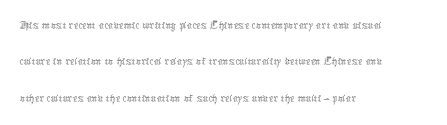
The image shows 26 px text type, upright; set left-aligned, normal line spacing (1.4x), normal letter spacing, not underlined.
